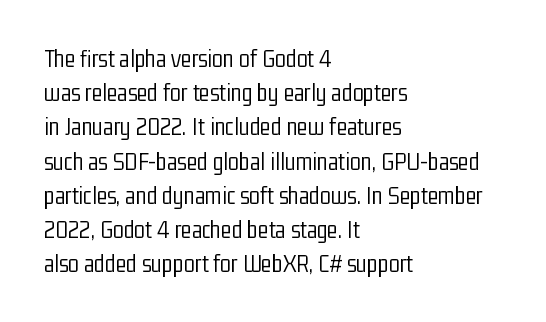
Q: Is the text bold? A: No.
Q: Is the text italic (slanted)? A: No, it is upright.
Q: Is the text underlined? A: No.
Q: How is the paragraph aligned? A: Left-aligned.
Q: Is the spacing between letters normal or unusually wide? A: Normal.
Q: Is the spacing between lines tight, normal or loose? A: Normal.
